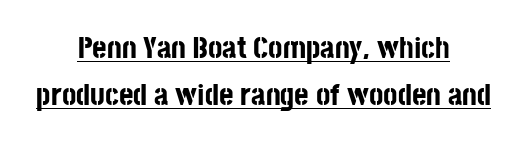
Q: Is the text bold? A: Yes.
Q: Is the text italic (slanted)? A: No, it is upright.
Q: Is the typeface a serif or a sans-serif typeface? A: Sans-serif.
Q: Is the text underlined? A: Yes.
Q: How is the paragraph aligned? A: Centered.
Q: Is the spacing between letters normal or unusually wide? A: Normal.
Q: Is the spacing between lines tight, normal or loose? A: Normal.
Q: Width (condensed, normal, or wide)? A: Condensed.
Q: Stroke contrast? A: Low.
Q: x-height? A: Large.
Q: Monospaced? A: No.
